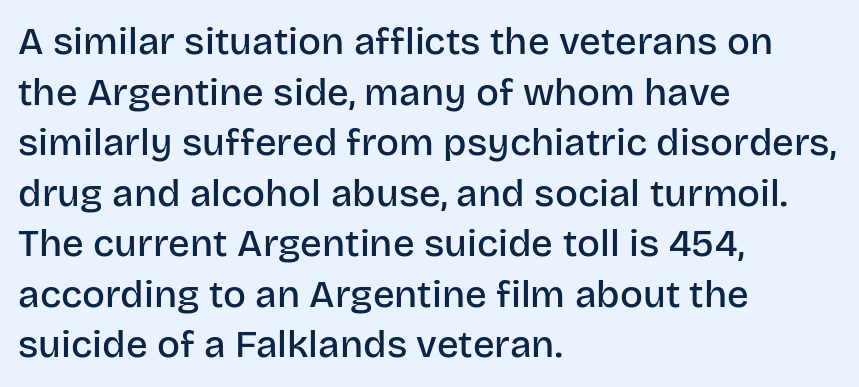
Q: Is the text bold? A: Semi-bold.
Q: Is the text italic (slanted)? A: No, it is upright.
Q: Is the typeface a serif or a sans-serif typeface? A: Sans-serif.
Q: Is the text underlined? A: No.
Q: How is the paragraph aligned? A: Left-aligned.
Q: Is the spacing between letters normal or unusually wide? A: Normal.
Q: Is the spacing between lines tight, normal or loose? A: Normal.
Q: Width (condensed, normal, or wide)? A: Normal.
Q: Stroke contrast? A: Low.
Q: x-height? A: Large.
Q: Monospaced? A: No.
